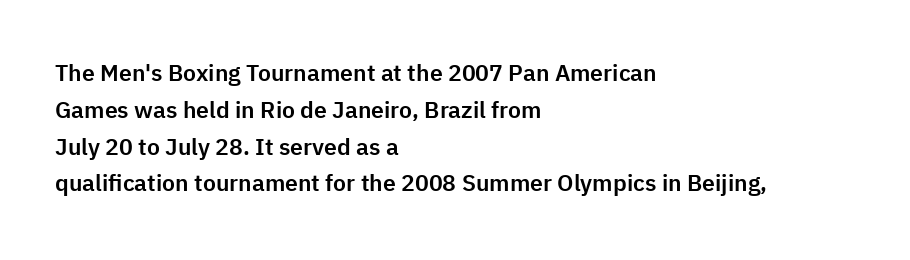
The image shows 23 px text type, upright; set left-aligned, normal line spacing (1.6x), normal letter spacing, not underlined.
